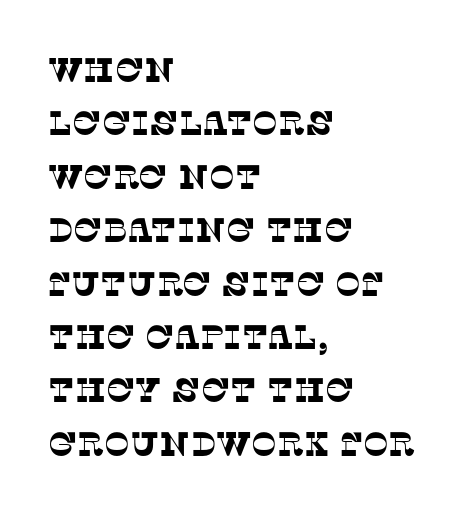
{"serif": "yes", "width": "normal", "stroke_contrast": "low", "x_height": "large", "monospaced": "no", "underline": "no", "align": "left", "line_spacing": "normal", "line_spacing_ratio": 1.57, "letter_spacing": "normal", "letter_spacing_em": 0.0, "glyph_px": 34}
